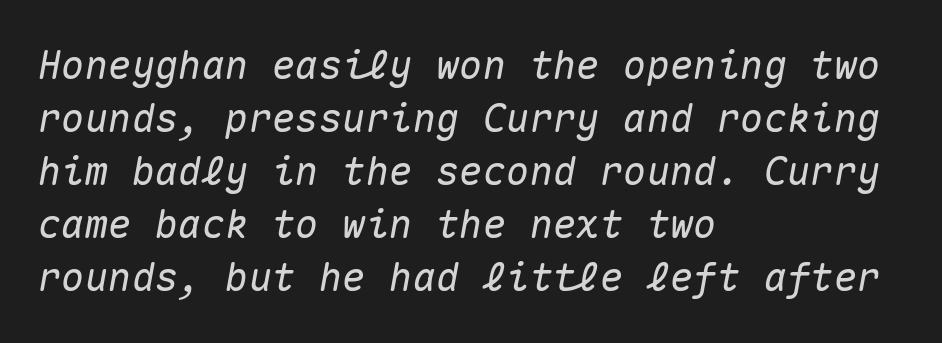
{"italic": "yes", "lean": "right", "slant_degrees": 10, "width": "normal", "stroke_contrast": "medium", "x_height": "medium", "monospaced": "yes", "underline": "no", "align": "left", "line_spacing": "normal", "line_spacing_ratio": 1.36, "letter_spacing": "normal", "letter_spacing_em": 0.0, "glyph_px": 39}
